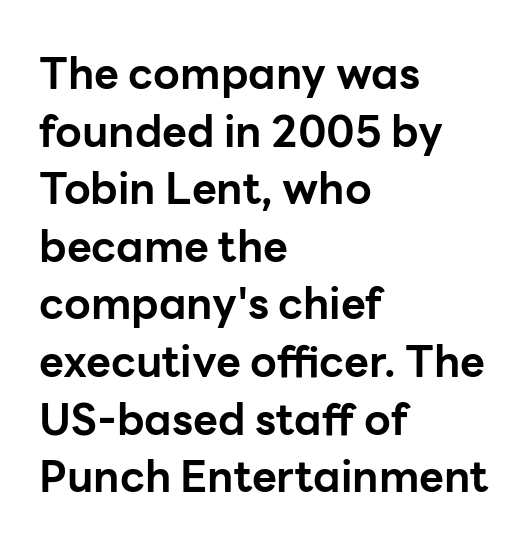
A typesetter would call this proportional, since set widths differ per character. The lines are quadded left. What stands out about the letter spacing? Nothing — it is the standard amount. Regarding serifs, this sample does without them.
